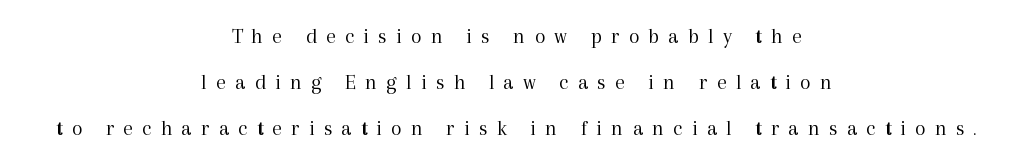
The image shows 22 px text type, upright; set centered, loose line spacing (2.08x), unusually wide letter spacing (+0.42 em), not underlined.
